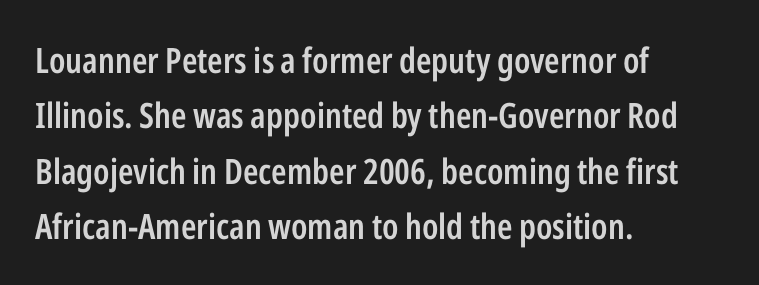
Q: Is the text bold? A: Semi-bold.
Q: Is the text italic (slanted)? A: No, it is upright.
Q: Is the typeface a serif or a sans-serif typeface? A: Sans-serif.
Q: Is the text underlined? A: No.
Q: How is the paragraph aligned? A: Left-aligned.
Q: Is the spacing between letters normal or unusually wide? A: Normal.
Q: Is the spacing between lines tight, normal or loose? A: Normal.
Q: Width (condensed, normal, or wide)? A: Condensed.
Q: Stroke contrast? A: Low.
Q: x-height? A: Medium.
Q: Monospaced? A: No.
